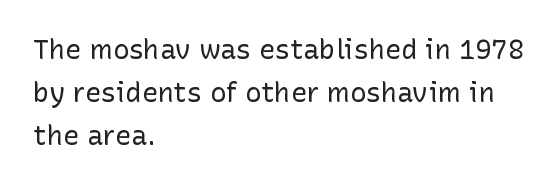
The image shows 27 px text type, upright; set left-aligned, normal line spacing (1.59x), normal letter spacing, not underlined.
